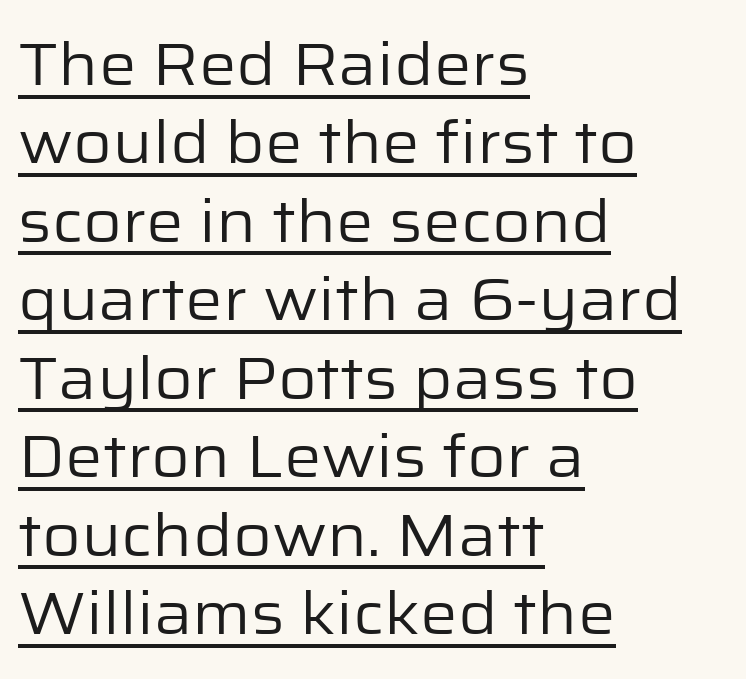
{"serif": "no", "italic": "no", "bold": "no", "weight": "regular", "width": "normal", "stroke_contrast": "low", "x_height": "medium", "monospaced": "no", "underline": "yes", "align": "left", "line_spacing": "normal", "line_spacing_ratio": 1.33, "letter_spacing": "normal", "letter_spacing_em": 0.0, "glyph_px": 59}
